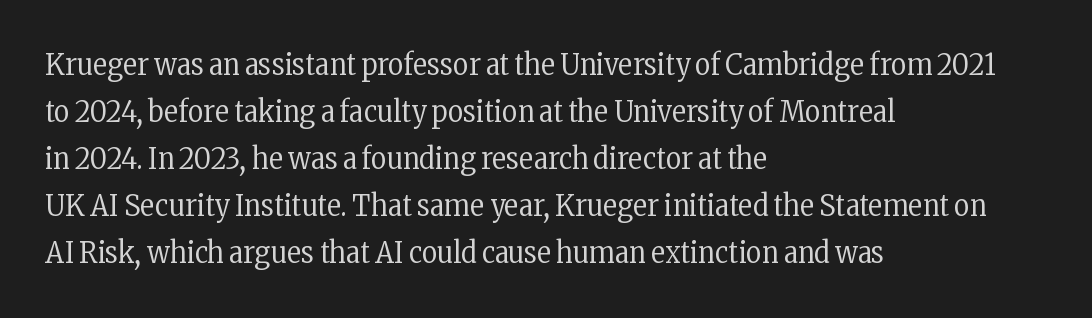
Classification — serif. A typesetter would mark this as roman, not italic. Successive baselines arrive at the customary interval. Horizontal alignment here is leftward, the default for most running prose. The rendering uses natural spacing where letterforms have individual widths. Descenders are the only things crossing below the line.
